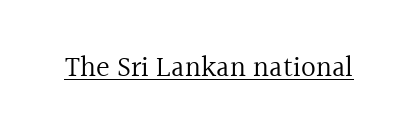
Q: Is the text bold? A: No.
Q: Is the text italic (slanted)? A: No, it is upright.
Q: Is the typeface a serif or a sans-serif typeface? A: Serif.
Q: Is the text underlined? A: Yes.
Q: Is the spacing between letters normal or unusually wide? A: Normal.
Q: Width (condensed, normal, or wide)? A: Normal.
Q: x-height? A: Medium.
Q: Monospaced? A: No.
